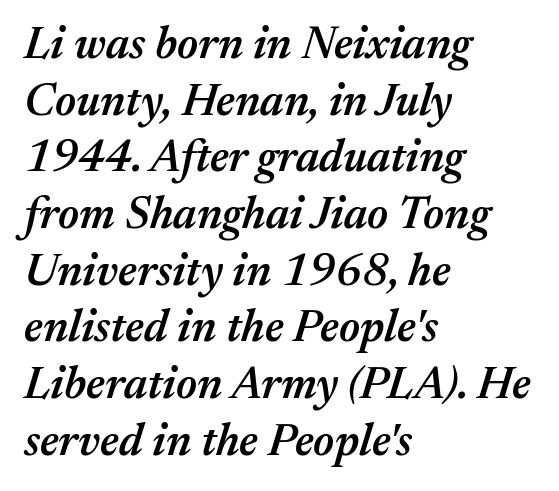
Q: Is the text bold? A: Semi-bold.
Q: Is the text italic (slanted)? A: Yes, it leans right by about 17 degrees.
Q: Is the text underlined? A: No.
Q: How is the paragraph aligned? A: Left-aligned.
Q: Is the spacing between letters normal or unusually wide? A: Normal.
Q: Is the spacing between lines tight, normal or loose? A: Normal.
Q: Width (condensed, normal, or wide)? A: Normal.
Q: Stroke contrast? A: Medium.
Q: x-height? A: Medium.
Q: Monospaced? A: No.
